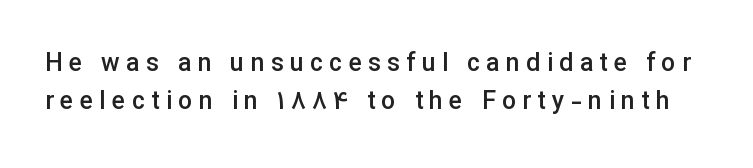
{"italic": "no", "bold": "semi", "underline": "no", "line_spacing": "normal", "line_spacing_ratio": 1.52, "letter_spacing": "wide", "letter_spacing_em": 0.25, "glyph_px": 25}
